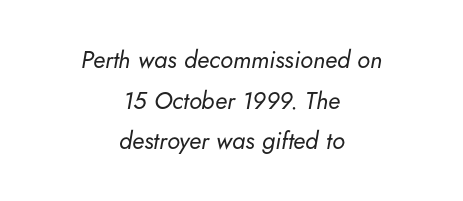
Q: Is the text bold? A: No.
Q: Is the text italic (slanted)? A: Yes, it leans right by about 5 degrees.
Q: Is the text underlined? A: No.
Q: How is the paragraph aligned? A: Centered.
Q: Is the spacing between letters normal or unusually wide? A: Normal.
Q: Is the spacing between lines tight, normal or loose? A: Normal.
